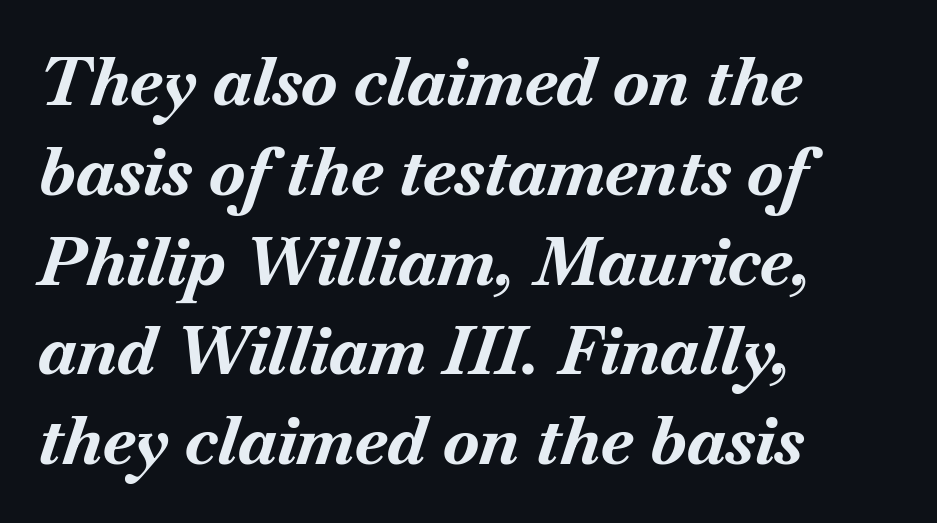
The image shows 67 px bold type, italic (leaning right); set left-aligned, normal line spacing (1.34x), normal letter spacing, not underlined; medium stroke contrast and a small x-height.
